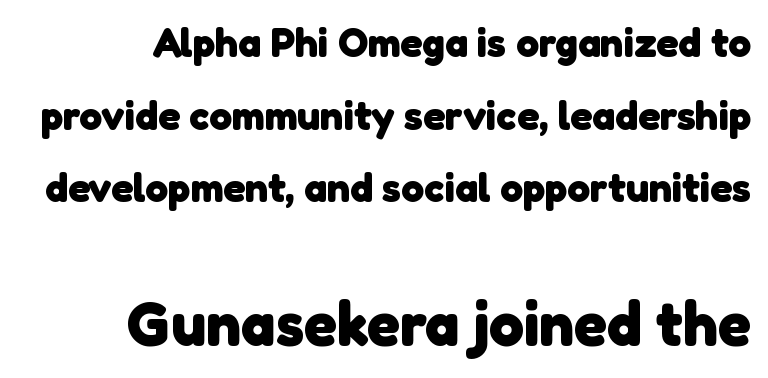
Standard letterfit; no display-style spreading of the glyphs. Type size steps up from the first block to the second. This rendering employs a face without finishing strokes, i.e., a sans-serif. What weight is shown? A full bold with thick strokes. No word sits above an underline. Is this a fixed-width face? No — the glyphs have proportional, varying widths.
